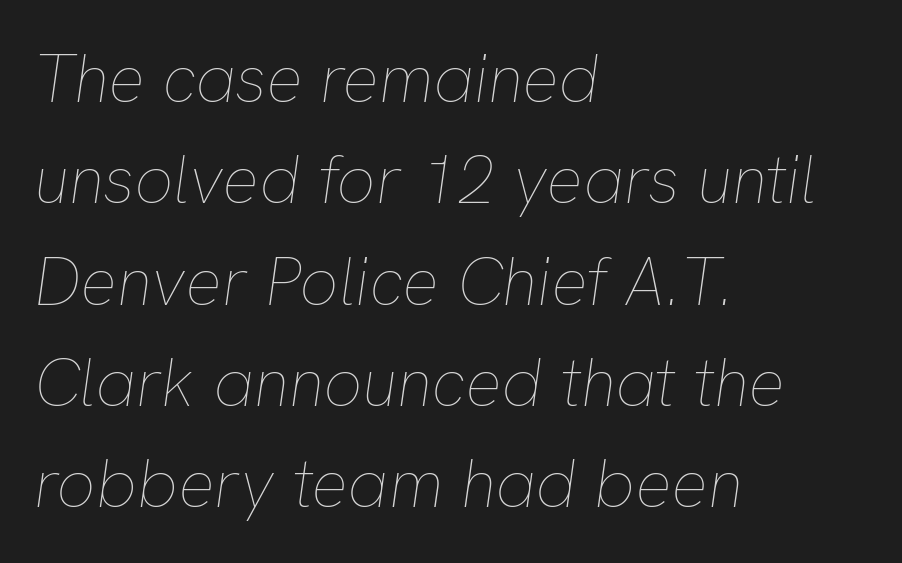
Q: Is the text bold? A: No.
Q: Is the text italic (slanted)? A: Yes, it leans right by about 8 degrees.
Q: Is the text underlined? A: No.
Q: How is the paragraph aligned? A: Left-aligned.
Q: Is the spacing between letters normal or unusually wide? A: Normal.
Q: Is the spacing between lines tight, normal or loose? A: Normal.
Q: Width (condensed, normal, or wide)? A: Normal.
Q: Stroke contrast? A: Low.
Q: x-height? A: Medium.
Q: Monospaced? A: No.
